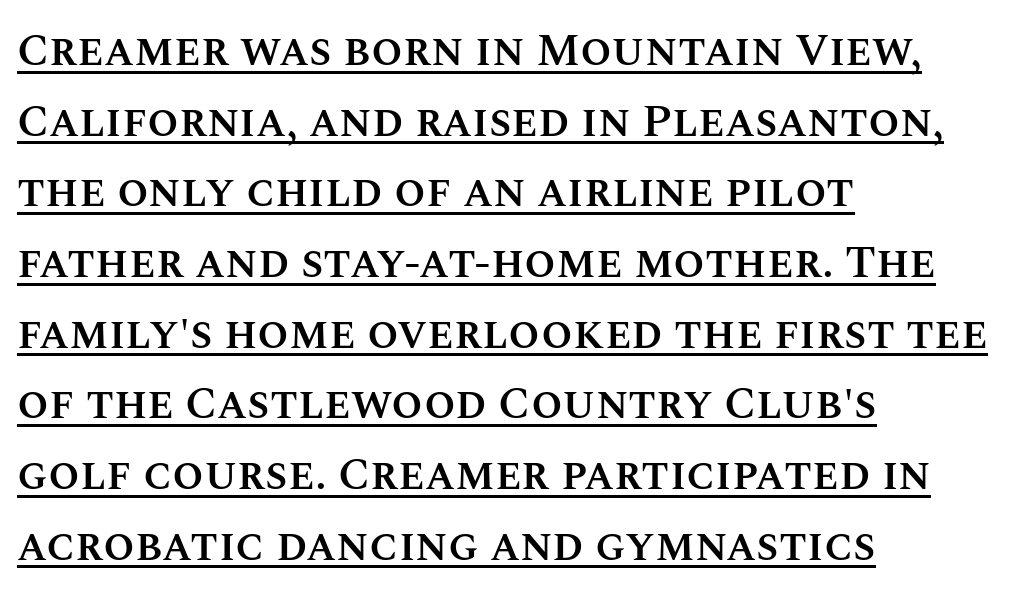
The specimen includes a rule beneath the text block's lines. If you measured baseline to baseline, you'd find a middling distance. This is the in-between weight designers call semibold or demi. Layout note: lines flush left.
